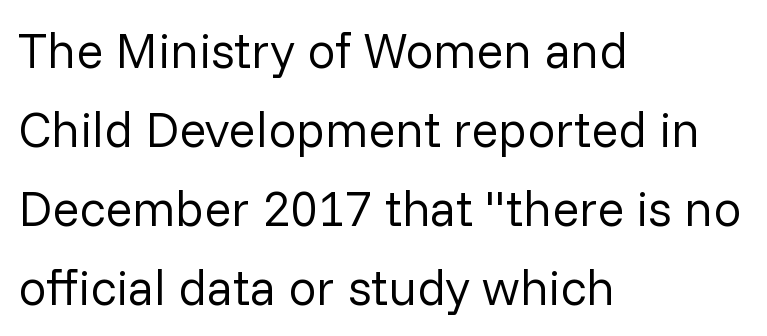
The image shows 50 px regular-weight sans-serif type, upright; set left-aligned, normal line spacing (1.58x), normal letter spacing, not underlined; low stroke contrast and a medium x-height.
